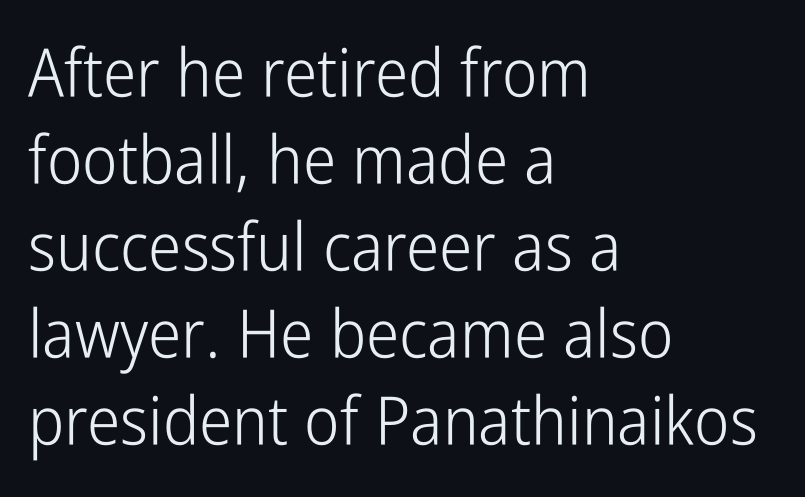
Q: Is the text bold? A: No.
Q: Is the text italic (slanted)? A: No, it is upright.
Q: Is the typeface a serif or a sans-serif typeface? A: Sans-serif.
Q: Is the text underlined? A: No.
Q: How is the paragraph aligned? A: Left-aligned.
Q: Is the spacing between letters normal or unusually wide? A: Normal.
Q: Is the spacing between lines tight, normal or loose? A: Normal.
Q: Width (condensed, normal, or wide)? A: Condensed.
Q: Stroke contrast? A: Low.
Q: x-height? A: Medium.
Q: Monospaced? A: No.
